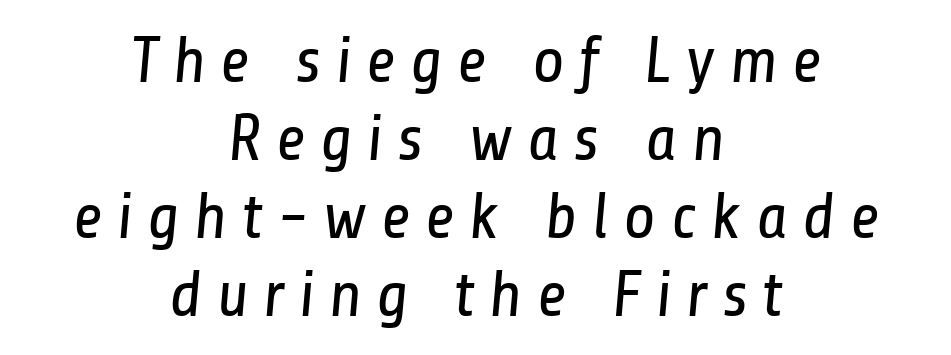
{"serif": "no", "bold": "no", "weight": "regular", "width": "condensed", "stroke_contrast": "low", "x_height": "medium", "monospaced": "no", "underline": "no", "align": "center", "line_spacing_ratio": 1.18, "letter_spacing": "wide", "letter_spacing_em": 0.21, "glyph_px": 66}
